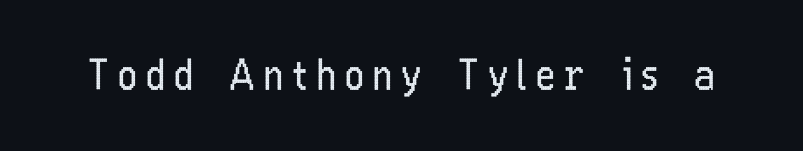
Does the type have serifs? No, each stem ends abruptly. These glyphs show unthickened strokes, regular width or finer. Rule under the text: the space is simply empty. Observe the wide spacing: letters keep a clear distance from each other.
